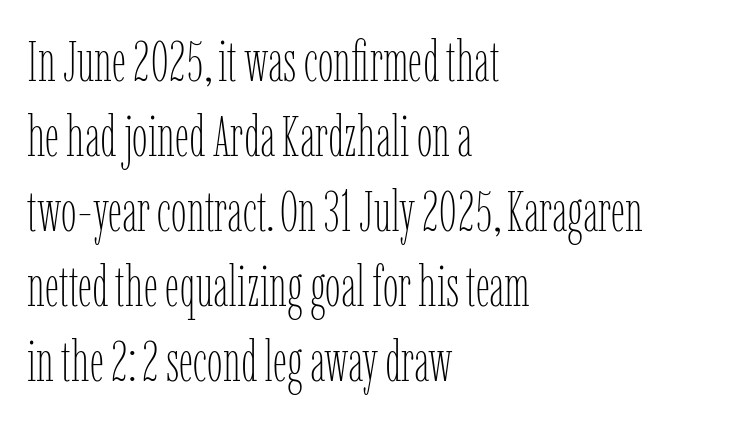
The image shows 56 px thin, condensed type, upright; set left-aligned, normal line spacing (1.34x), normal letter spacing, not underlined; low stroke contrast and a medium x-height.
